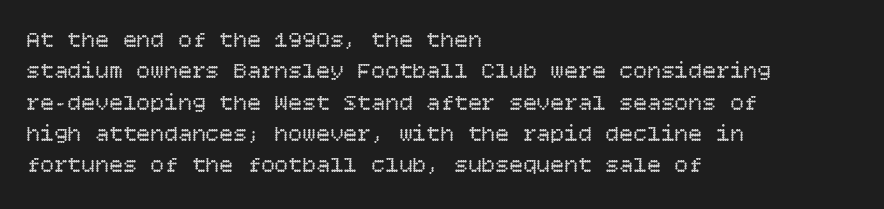
Q: Is the text bold? A: No.
Q: Is the text italic (slanted)? A: No, it is upright.
Q: Is the text underlined? A: No.
Q: How is the paragraph aligned? A: Left-aligned.
Q: Is the spacing between letters normal or unusually wide? A: Normal.
Q: Is the spacing between lines tight, normal or loose? A: Normal.
